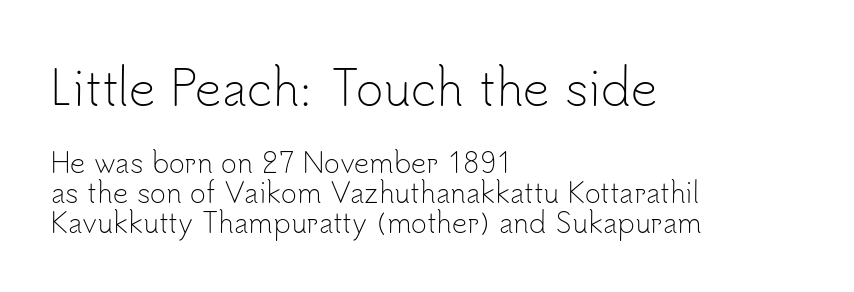
The image shows 47 px light sans-serif type, upright; set left-aligned, tight line spacing (1.11x), normal letter spacing, not underlined; the first (top) block is 1.74x larger; low stroke contrast and a small x-height.
